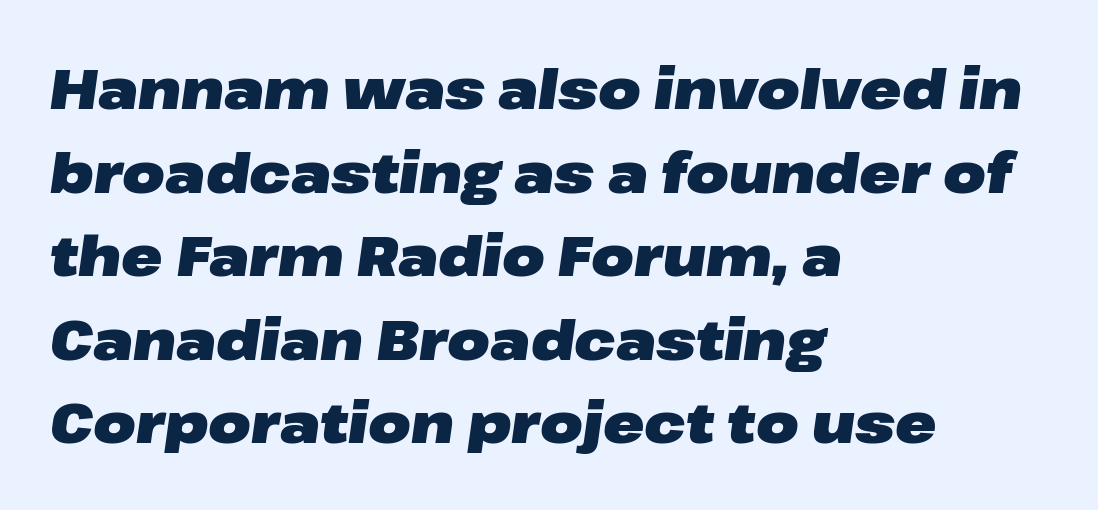
These lines are rendered in a variable-pitch font. What's the leading like? Ordinary, nothing unusual. Casual observation: everything's shoved over to the left. If you drew a line through each stem, it would be angled. Compared with an ordinary text face, these strokes are far heavier — a full bold. Rule under the text: the space is simply empty.
